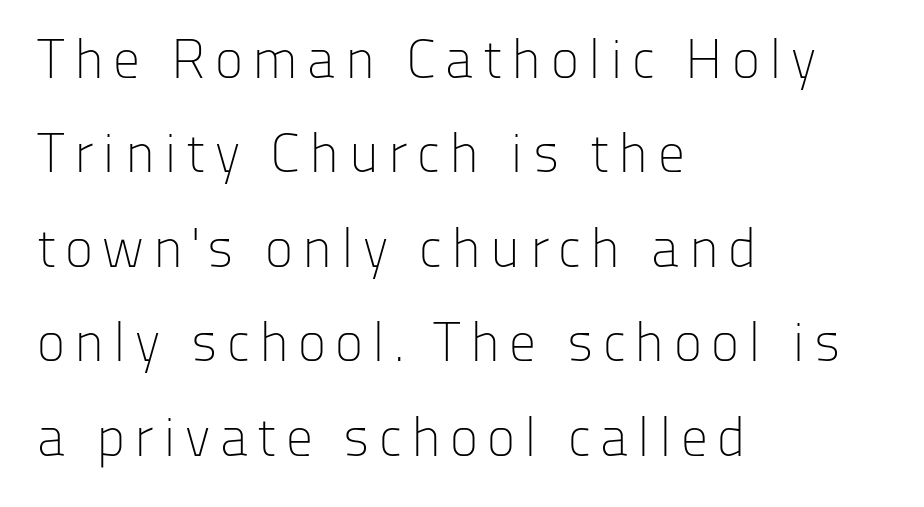
A light-to-regular cut is what we see here. Posture: vertical. The space directly below the letters is spotless. The passage shown is typeset with a sans-serif family. Caption: multi-line text, flush left, ragged right.
